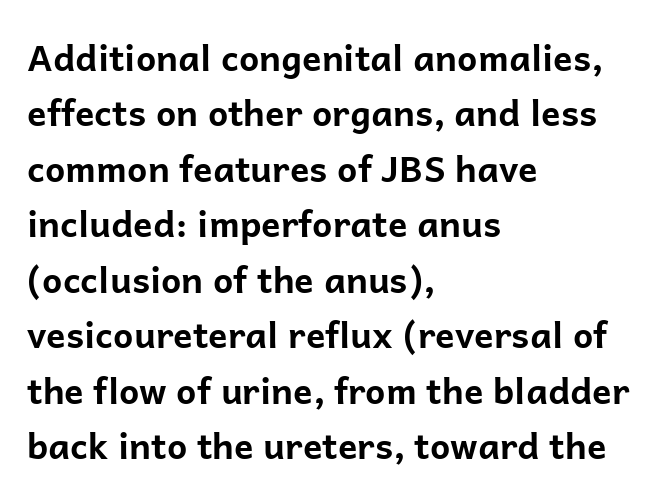
A typesetter would call this leading conventional body-copy spacing. Check under the words: just untouched page. This is sans-serif lettering, the kind often seen on screens and signage. The tracking reads as untouched default to a designer's eye. This sample has the flowing, uneven cadence of proportional lettering.
